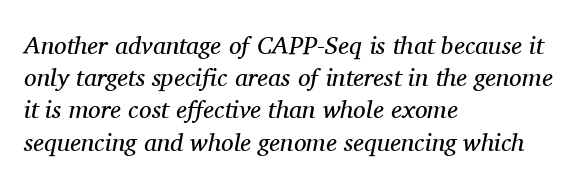
These lines are set flush left with a ragged right edge. The rendering uses a moderate line-height, typical for paragraphs. The line texture is even and compact thanks to regular tracking. Looking at the ascenders, they clearly lean. Anything drawn beneath the words? Only blank space. Nothing heavy about these letters — not bold at all.
